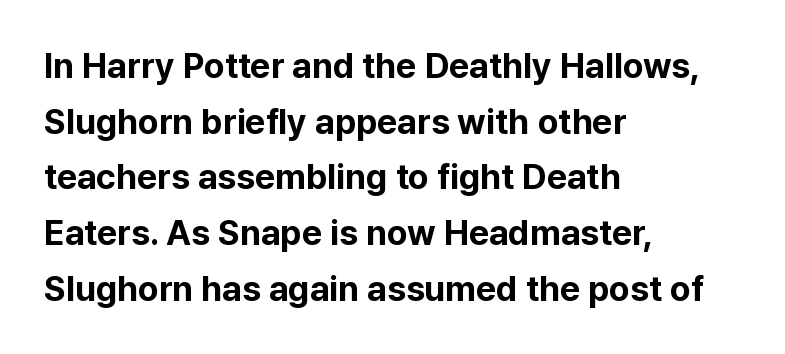
{"serif": "no", "italic": "no", "bold": "yes", "weight": "bold", "width": "normal", "stroke_contrast": "low", "x_height": "medium", "monospaced": "no", "underline": "no", "align": "left", "line_spacing": "normal", "line_spacing_ratio": 1.59, "letter_spacing": "normal", "letter_spacing_em": 0.0, "glyph_px": 35}
